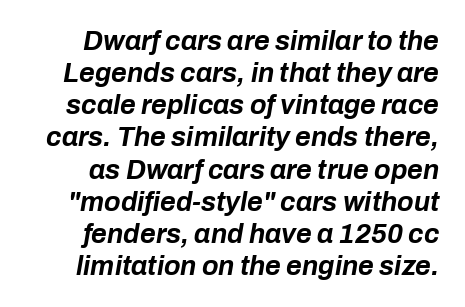
The image shows 27 px bold type, italic (leaning right); set line spacing 1.19x, normal letter spacing, not underlined.
